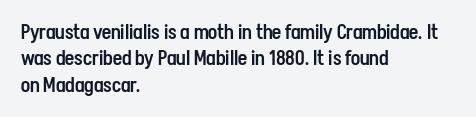
{"italic": "no", "bold": "semi", "underline": "no", "align": "left", "line_spacing": "normal", "line_spacing_ratio": 1.32, "letter_spacing": "normal", "letter_spacing_em": 0.0, "glyph_px": 20}
